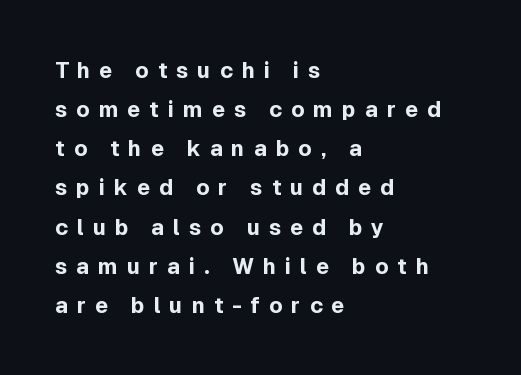
Q: Is the text bold? A: Yes.
Q: Is the text italic (slanted)? A: No, it is upright.
Q: Is the text underlined? A: No.
Q: How is the paragraph aligned? A: Left-aligned.
Q: Is the spacing between letters normal or unusually wide? A: Unusually wide.
